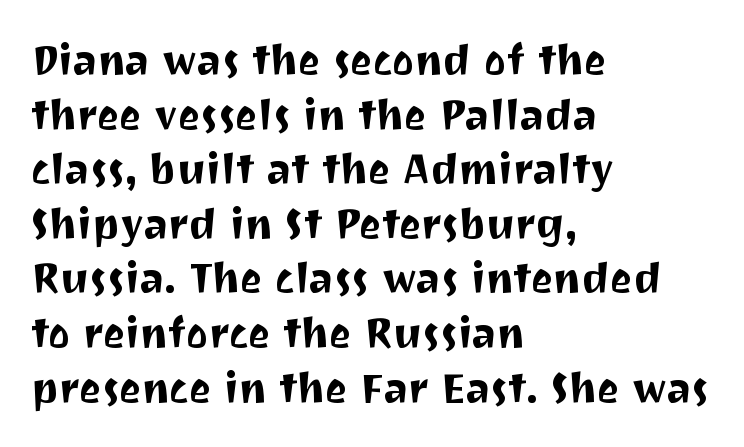
Q: Is the text italic (slanted)? A: No, it is upright.
Q: Is the typeface a serif or a sans-serif typeface? A: Sans-serif.
Q: Is the text underlined? A: No.
Q: How is the paragraph aligned? A: Left-aligned.
Q: Is the spacing between letters normal or unusually wide? A: Normal.
Q: Is the spacing between lines tight, normal or loose? A: Normal.
Q: Width (condensed, normal, or wide)? A: Normal.
Q: Stroke contrast? A: Medium.
Q: x-height? A: Medium.
Q: Monospaced? A: No.
